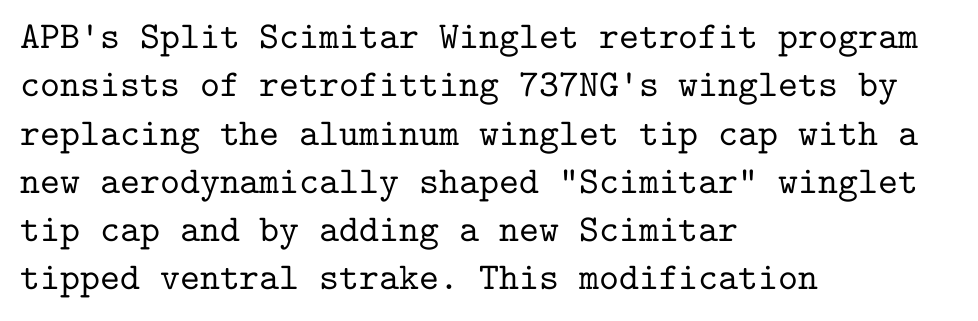
The image shows 38 px serif type, upright, monospaced; set left-aligned, normal line spacing (1.27x), normal letter spacing, not underlined; low stroke contrast and a medium x-height.
